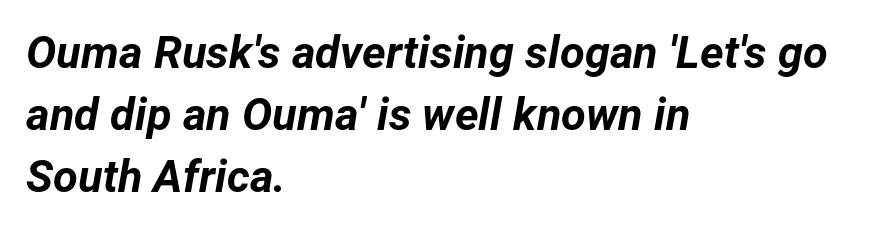
The image shows 45 px bold type, italic (leaning right); set left-aligned, normal line spacing (1.38x), normal letter spacing, not underlined; low stroke contrast and a medium x-height.
